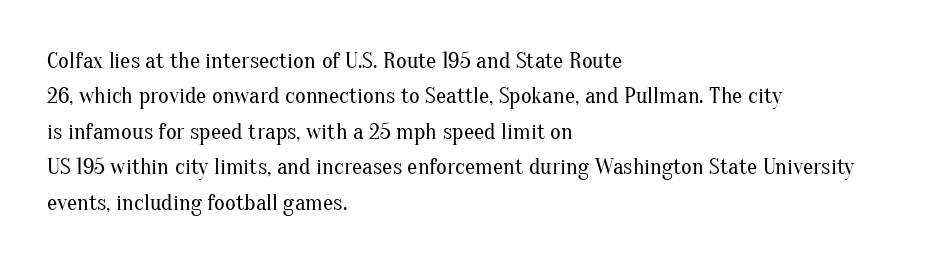
{"italic": "no", "bold": "no", "underline": "no", "align": "left", "line_spacing": "normal", "line_spacing_ratio": 1.54, "letter_spacing": "normal", "letter_spacing_em": 0.0, "glyph_px": 23}
